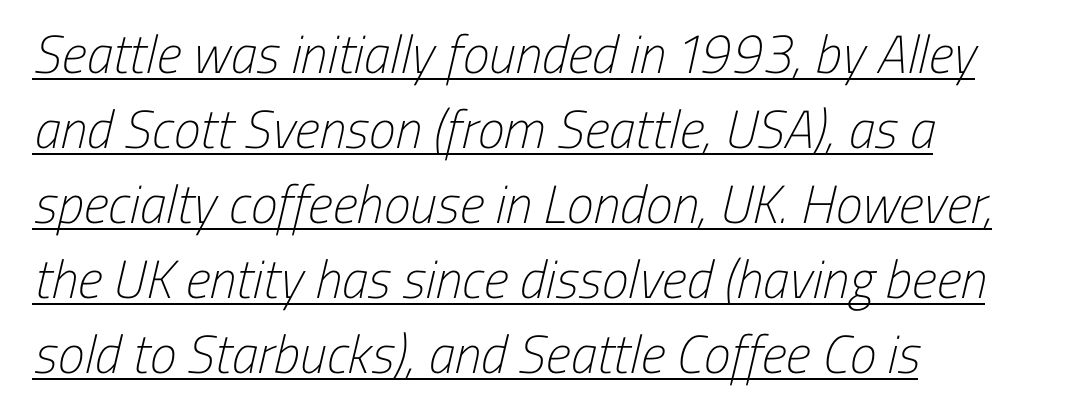
{"serif": "no", "bold": "no", "weight": "light", "width": "condensed", "stroke_contrast": "low", "x_height": "medium", "monospaced": "no", "underline": "yes", "align": "left", "line_spacing": "normal", "line_spacing_ratio": 1.39, "letter_spacing": "normal", "letter_spacing_em": 0.0, "glyph_px": 54}
